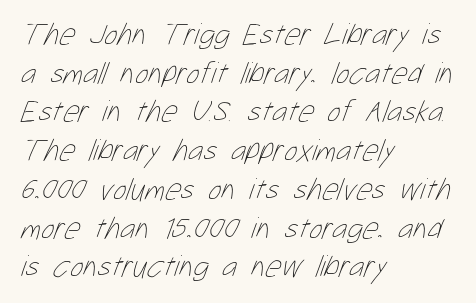
Character widths vary here, with narrow letters taking less room than wide ones. Notice how the passage keeps a crisp vertical edge on the left only. Lines of text with bare space underneath. Interline gaps are of average width in this sample. Is this a heavy cut? Hardly; it is regular or lighter.
